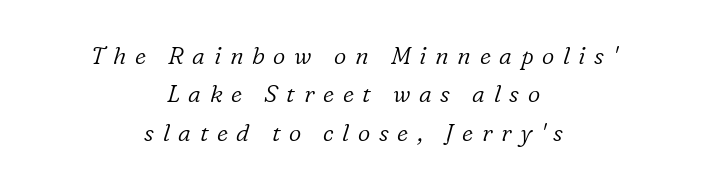
The letters are spread apart with noticeably loose tracking. Decoration check: the copy has no underline. Compared with a flush-left layout, this one balances lines on the center instead. The letters are slanted; this is an italic face.
